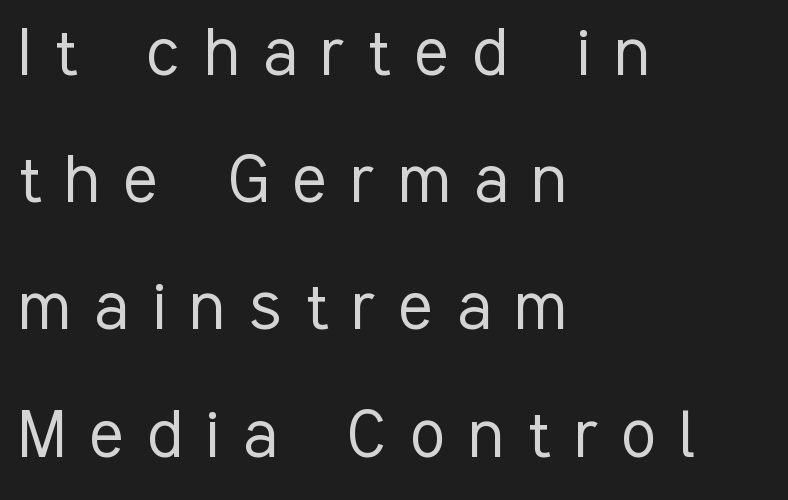
The image shows 79 px light, condensed sans-serif type, upright; set left-aligned, normal line spacing (1.61x), unusually wide letter spacing (+0.31 em), not underlined; low stroke contrast and a medium x-height.
